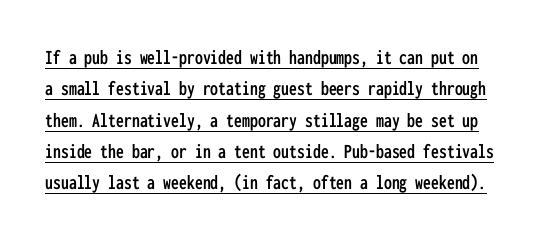
The image shows 21 px text type, upright; set normal line spacing (1.49x), normal letter spacing, underlined.
